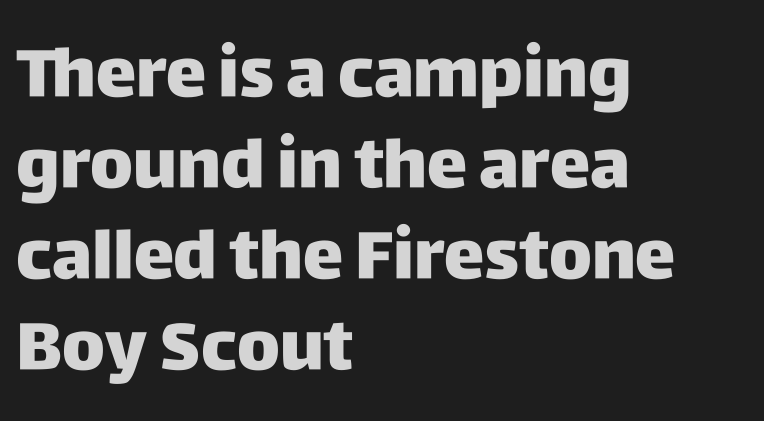
The letters stand upright; this is a roman face. The glyphs in this specimen are sans serif. Note the varied advance widths — an 'i' is clearly narrower than an 'm'. Nobody touched the tracking dial on this one.
